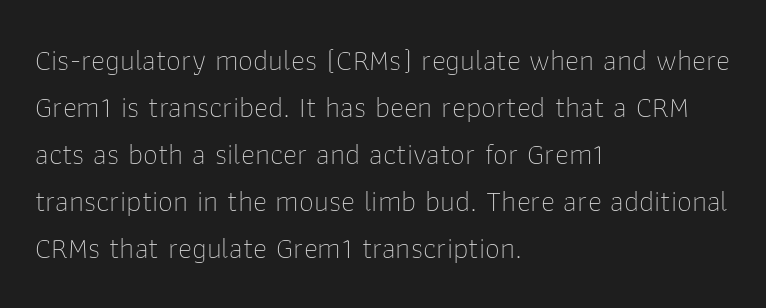
{"serif": "no", "italic": "no", "bold": "no", "weight": "thin", "width": "normal", "stroke_contrast": "low", "x_height": "medium", "monospaced": "no", "underline": "no", "align": "left", "line_spacing": "normal", "line_spacing_ratio": 1.57, "letter_spacing": "normal", "letter_spacing_em": 0.0, "glyph_px": 30}
